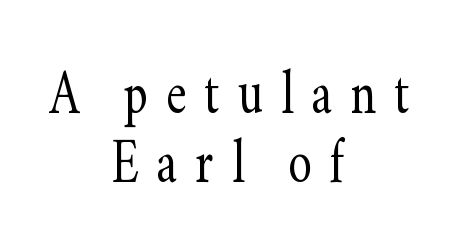
Q: Is the text bold? A: No.
Q: Is the text italic (slanted)? A: No, it is upright.
Q: Is the typeface a serif or a sans-serif typeface? A: Serif.
Q: Is the text underlined? A: No.
Q: How is the paragraph aligned? A: Centered.
Q: Is the spacing between letters normal or unusually wide? A: Unusually wide.
Q: Is the spacing between lines tight, normal or loose? A: Tight.
Q: Width (condensed, normal, or wide)? A: Condensed.
Q: Stroke contrast? A: Low.
Q: x-height? A: Small.
Q: Monospaced? A: No.
